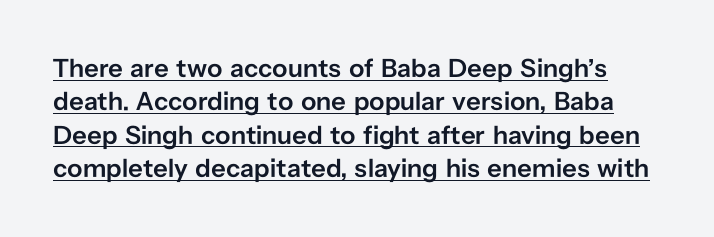
{"italic": "no", "bold": "semi", "underline": "yes", "line_spacing": "normal", "line_spacing_ratio": 1.28, "letter_spacing": "normal", "letter_spacing_em": 0.0, "glyph_px": 26}
